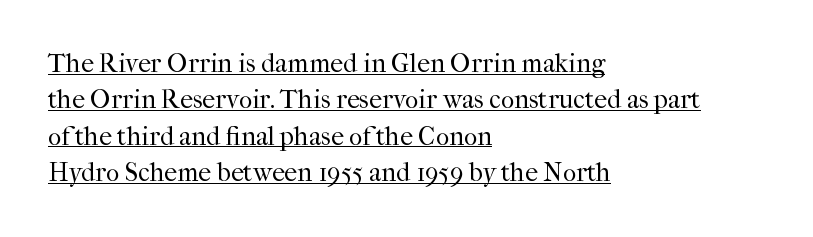
Where is the straight margin? On the left. Rows of type keep a routine distance in the vertical direction. Counters stay open thanks to moderate or lighter strokes. This sample uses an upright cut, with every glyph sitting square on the baseline.
